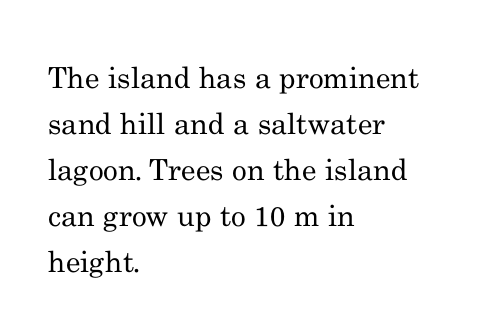
{"serif": "yes", "italic": "no", "bold": "no", "weight": "regular", "width": "normal", "stroke_contrast": "medium", "x_height": "small", "monospaced": "no", "underline": "no", "align": "left", "line_spacing": "normal", "line_spacing_ratio": 1.59, "letter_spacing": "normal", "letter_spacing_em": 0.0, "glyph_px": 29}
